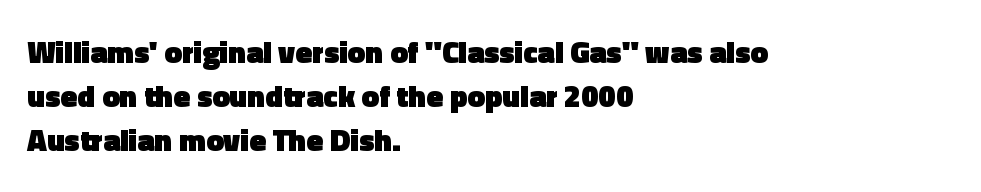
Evenly set lines give the paragraph a standard silhouette. Looks like regular typesetting: each glyph gets only the width it needs. Italic: no, the glyphs are upright roman. Reading down the block, your eye returns to a fixed left position each line.
